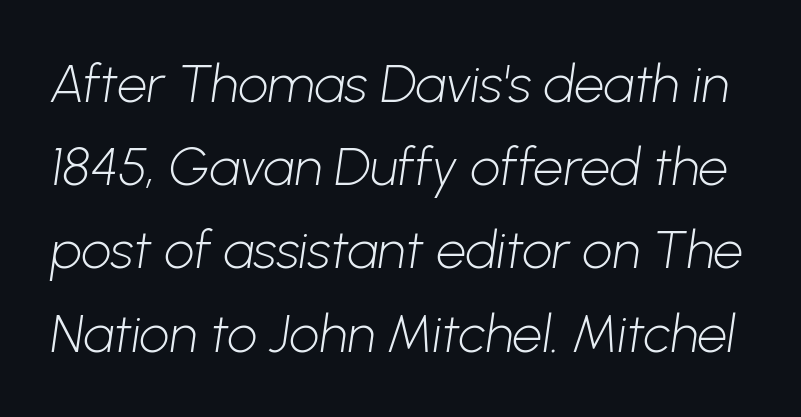
The glyphs in this specimen are sans serif. This sample uses plain, unmodified letter spacing. A light-to-regular cut is what we see here. The leading is moderate, giving the passage an even texture. Think of a printed novel: that variable character pitch is what you see here.
